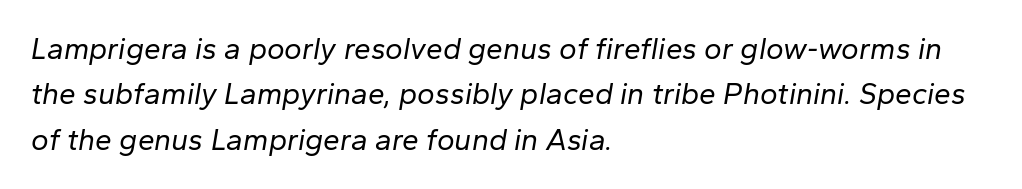
The image shows 30 px regular-weight type, italic (leaning right); set left-aligned, normal line spacing (1.51x), normal letter spacing, not underlined; low stroke contrast and a medium x-height.
